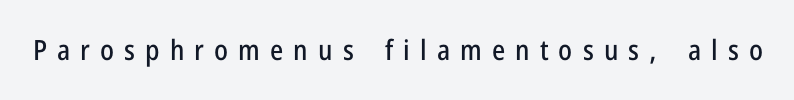
The image shows 28 px condensed sans-serif type, upright; set unusually wide letter spacing (+0.36 em), not underlined; low stroke contrast and a medium x-height.
